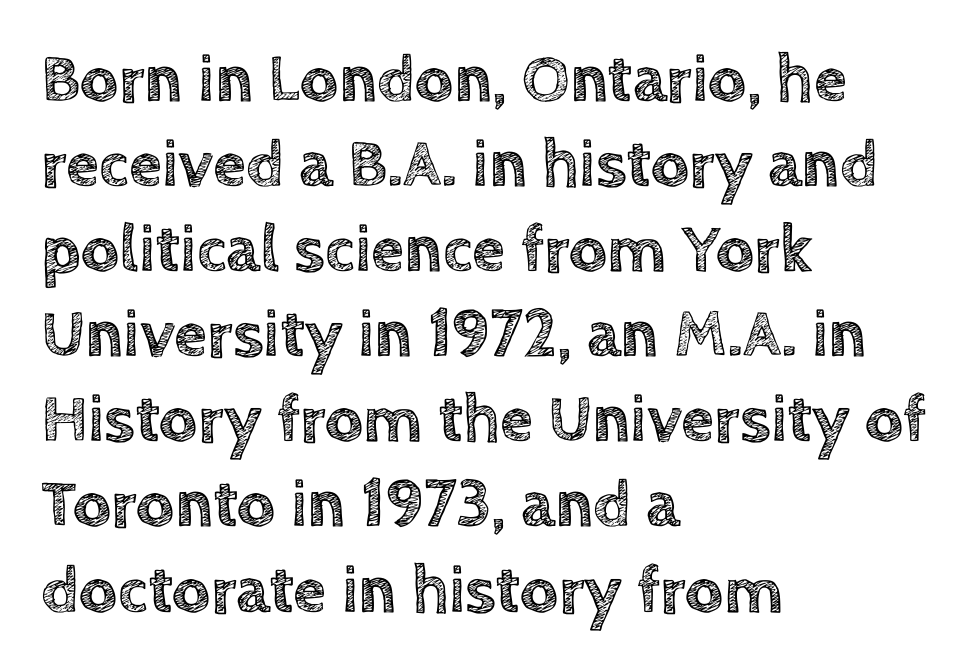
The image shows 67 px text type, upright; set left-aligned, normal line spacing (1.27x), normal letter spacing, not underlined; a large x-height.
